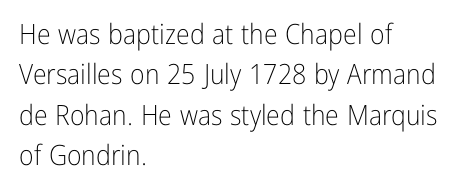
{"serif": "no", "italic": "no", "bold": "no", "weight": "light", "width": "condensed", "stroke_contrast": "low", "x_height": "medium", "monospaced": "no", "underline": "no", "align": "left", "line_spacing": "normal", "line_spacing_ratio": 1.44, "letter_spacing": "normal", "letter_spacing_em": 0.0, "glyph_px": 28}
